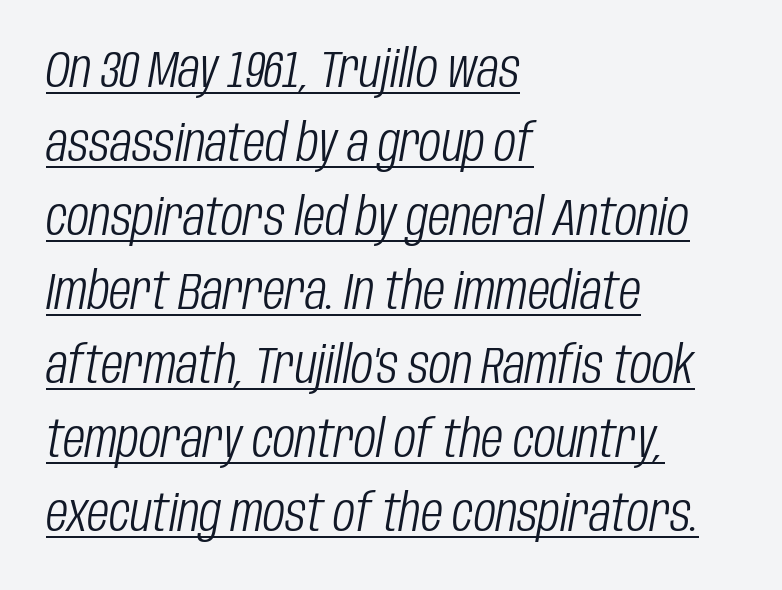
{"italic": "yes", "lean": "right", "slant_degrees": 10, "bold": "no", "weight": "light", "width": "condensed", "stroke_contrast": "low", "x_height": "large", "monospaced": "no", "underline": "yes", "align": "left", "line_spacing": "normal", "line_spacing_ratio": 1.45, "letter_spacing": "normal", "letter_spacing_em": 0.0, "glyph_px": 51}
